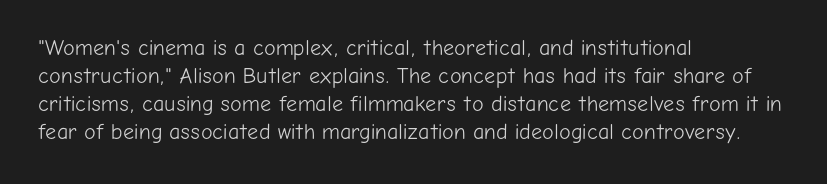
Q: Is the text bold? A: No.
Q: Is the text italic (slanted)? A: No, it is upright.
Q: Is the text underlined? A: No.
Q: How is the paragraph aligned? A: Left-aligned.
Q: Is the spacing between letters normal or unusually wide? A: Normal.
Q: Is the spacing between lines tight, normal or loose? A: Normal.
